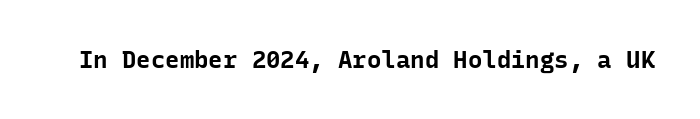
The image shows 24 px bold type, upright; set normal letter spacing, not underlined.
